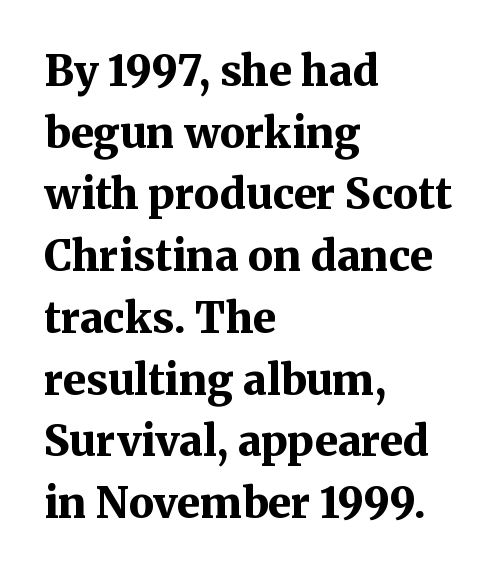
Q: Is the text bold? A: Yes.
Q: Is the text italic (slanted)? A: No, it is upright.
Q: Is the typeface a serif or a sans-serif typeface? A: Serif.
Q: Is the text underlined? A: No.
Q: How is the paragraph aligned? A: Left-aligned.
Q: Is the spacing between letters normal or unusually wide? A: Normal.
Q: Is the spacing between lines tight, normal or loose? A: Normal.
Q: Width (condensed, normal, or wide)? A: Normal.
Q: Stroke contrast? A: Medium.
Q: x-height? A: Medium.
Q: Monospaced? A: No.
